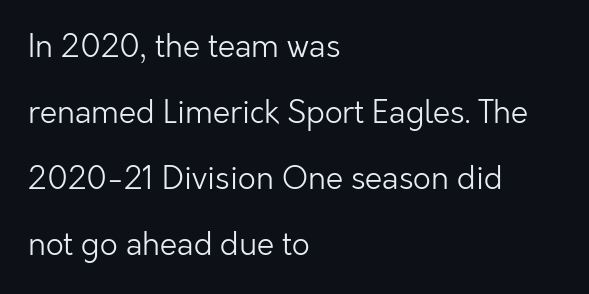
The image shows 31 px light sans-serif type, upright; set left-aligned, loose line spacing (2.13x), normal letter spacing, not underlined; low stroke contrast and a medium x-height.
